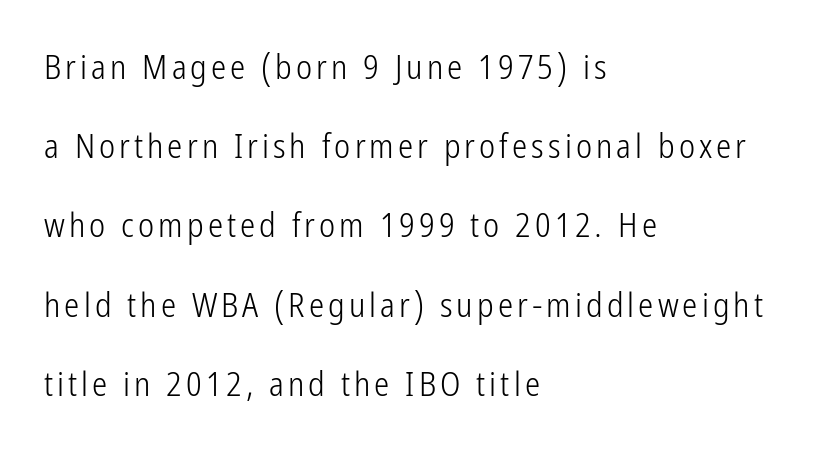
The image shows 34 px light, condensed sans-serif type, upright; set left-aligned, loose line spacing (2.33x), not underlined; low stroke contrast and a medium x-height.
